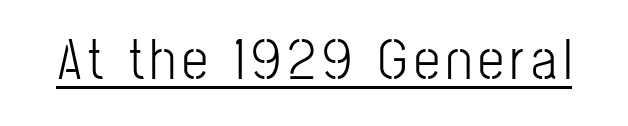
Q: Is the text bold? A: No.
Q: Is the text italic (slanted)? A: No, it is upright.
Q: Is the typeface a serif or a sans-serif typeface? A: Sans-serif.
Q: Is the text underlined? A: Yes.
Q: Width (condensed, normal, or wide)? A: Condensed.
Q: Stroke contrast? A: Low.
Q: x-height? A: Medium.
Q: Monospaced? A: No.
